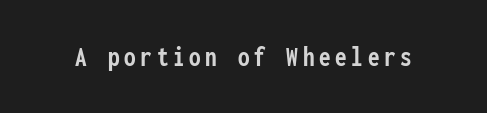
The type family on display is of the sans-serif kind. Note the uniform advance width — an 'i' takes as much space as an 'm'. The typesetting leans heavy: a genuine bold. Honestly, there is no underline to notice here at all. This is the regular roman posture of the typeface.
